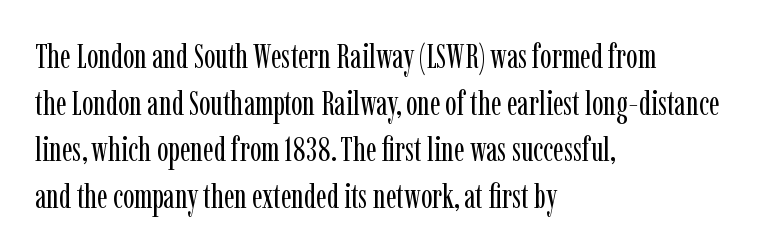
The passage shown is typed in a proportional face where columns would drift. Note: serifs present on the glyphs. A typesetter would call this zero additional tracking. Vertical stems look standard width or narrower in stroke. These lines were composed using upright roman letters.
